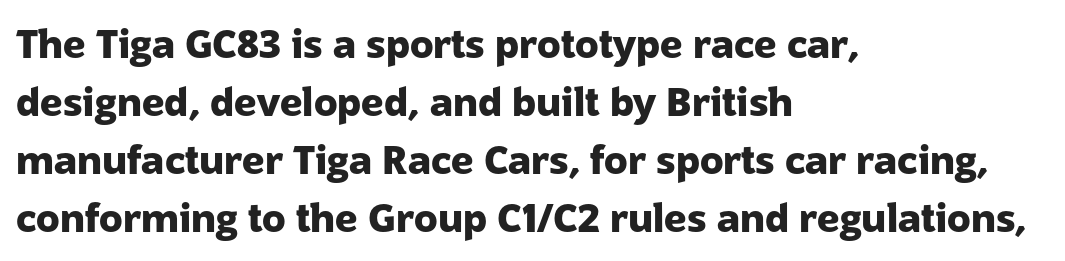
{"serif": "no", "italic": "no", "bold": "yes", "weight": "heavy", "width": "normal", "stroke_contrast": "low", "x_height": "medium", "monospaced": "no", "underline": "no", "align": "left", "line_spacing": "normal", "line_spacing_ratio": 1.49, "letter_spacing": "normal", "letter_spacing_em": 0.0, "glyph_px": 39}
